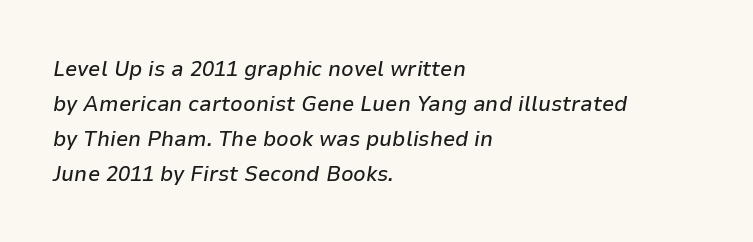
The line-height multiplier appears to be the usual default. Alignment: flush left. Tall strokes in this sample are angled rather than plumb. Here the glyphs are tracked normally, forming tight word shapes. The specimen omits any rule beneath the text block's lines.
